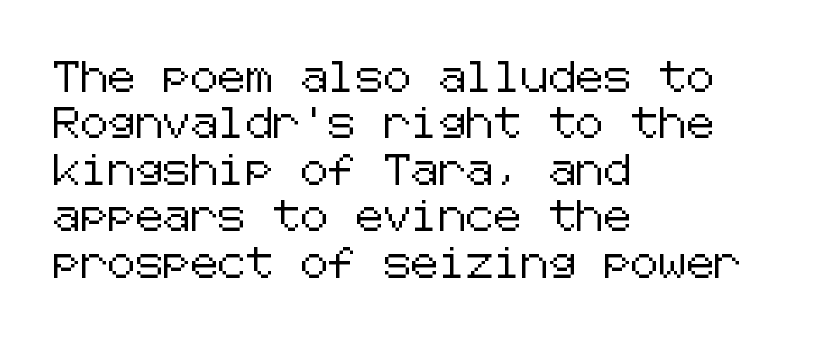
{"serif": "no", "italic": "no", "width": "normal", "stroke_contrast": "low", "x_height": "medium", "underline": "no", "align": "left", "line_spacing": "normal", "line_spacing_ratio": 1.5, "letter_spacing": "normal", "letter_spacing_em": 0.0, "glyph_px": 31}
